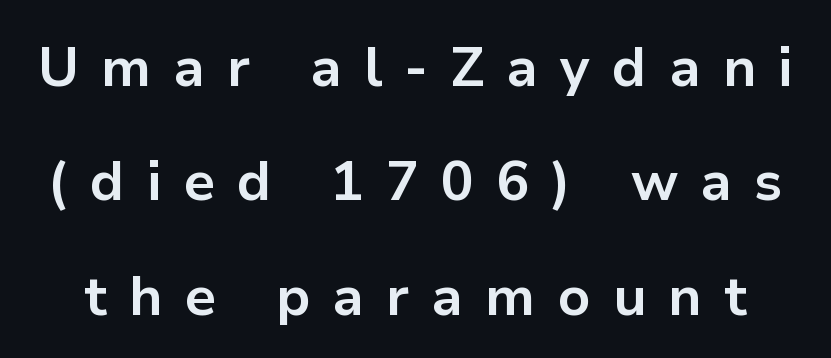
In terms of letterspacing, this is a distinctly airy, spread setting. Type without underlining. Honestly, the rows look like they've been pulled way apart. The type sits square on the baseline with zero lean. A full-strength bold gives these letters their thick strokes.
